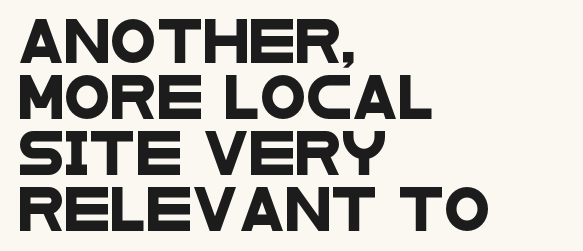
The image shows 42 px wide sans-serif type; set left-aligned, normal line spacing (1.33x), normal letter spacing, not underlined; low stroke contrast and a large x-height.
